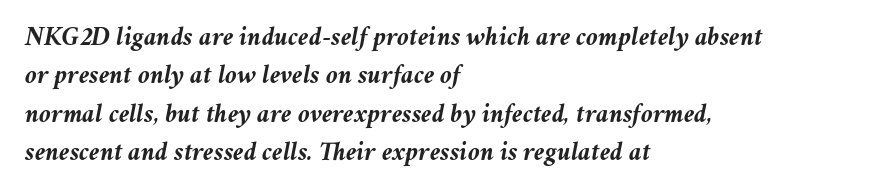
The image shows 27 px bold type, italic (leaning right); set left-aligned, normal line spacing (1.42x), normal letter spacing, not underlined.
